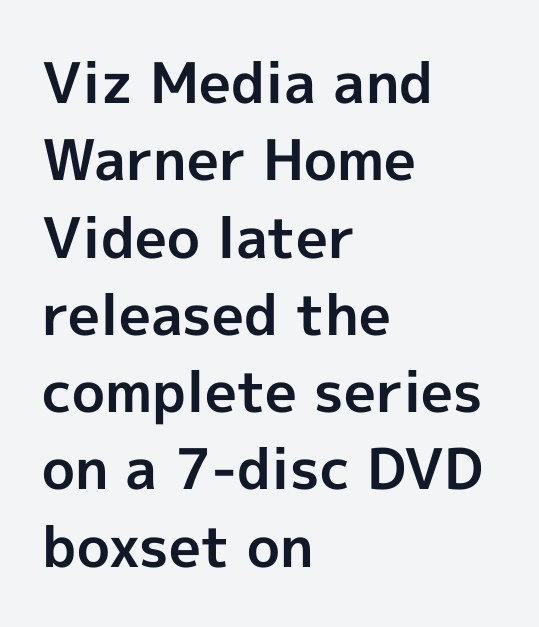
The image shows 56 px bold sans-serif type, upright; set left-aligned, normal line spacing (1.38x), normal letter spacing, not underlined; a medium x-height.
